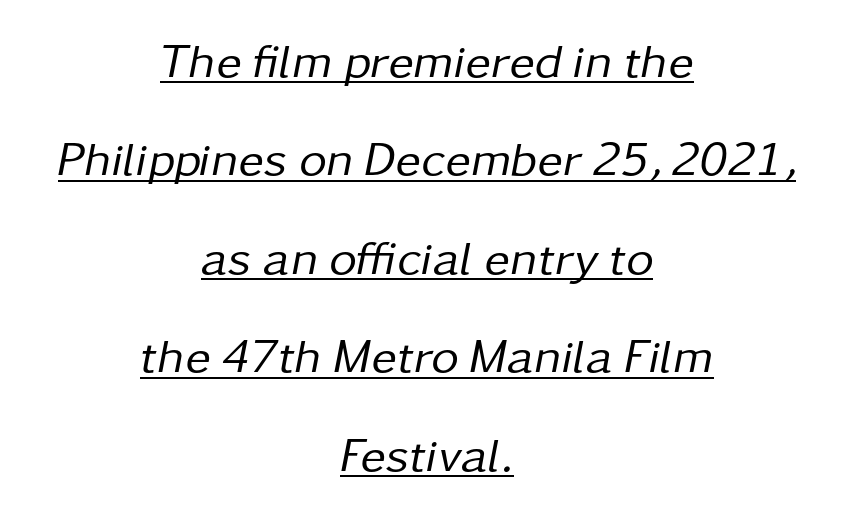
{"italic": "yes", "lean": "right", "slant_degrees": 11, "bold": "no", "weight": "regular", "width": "normal", "stroke_contrast": "low", "x_height": "medium", "monospaced": "no", "underline": "yes", "align": "center", "line_spacing": "loose", "line_spacing_ratio": 2.05, "letter_spacing": "normal", "letter_spacing_em": 0.0, "glyph_px": 48}
